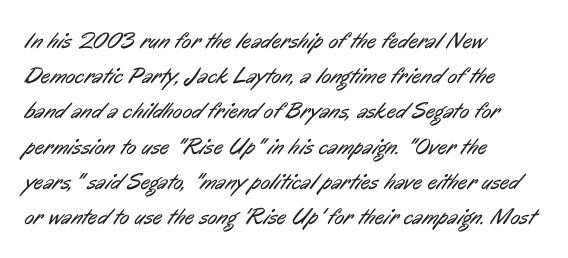
The image shows 23 px text type; set left-aligned, normal line spacing (1.53x), normal letter spacing, not underlined.
